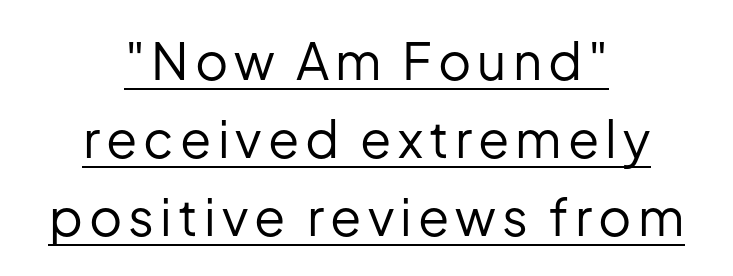
{"serif": "no", "italic": "no", "bold": "no", "weight": "regular", "width": "normal", "stroke_contrast": "low", "x_height": "medium", "monospaced": "no", "underline": "yes", "align": "center", "line_spacing": "normal", "line_spacing_ratio": 1.53, "glyph_px": 51}
